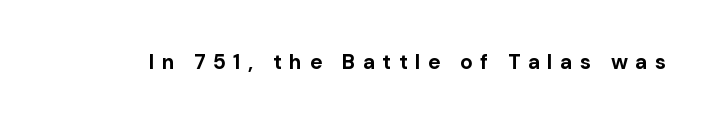
The image shows 21 px bold type, upright; set unusually wide letter spacing (+0.35 em), not underlined.
